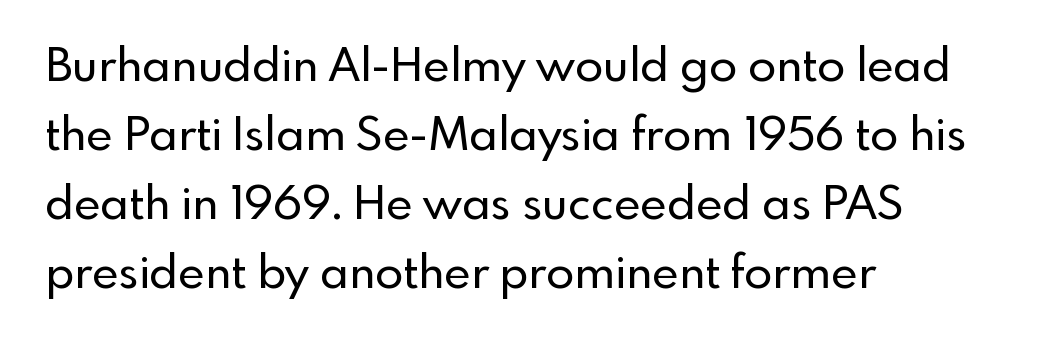
The image shows 46 px sans-serif type, upright; set left-aligned, normal line spacing (1.5x), normal letter spacing, not underlined; a small x-height.
